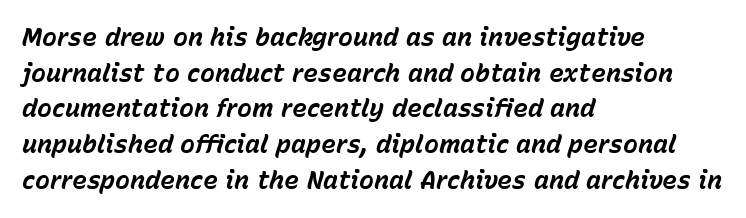
The image shows 25 px bold type, italic (leaning right); set left-aligned, normal line spacing (1.43x), normal letter spacing, not underlined.
